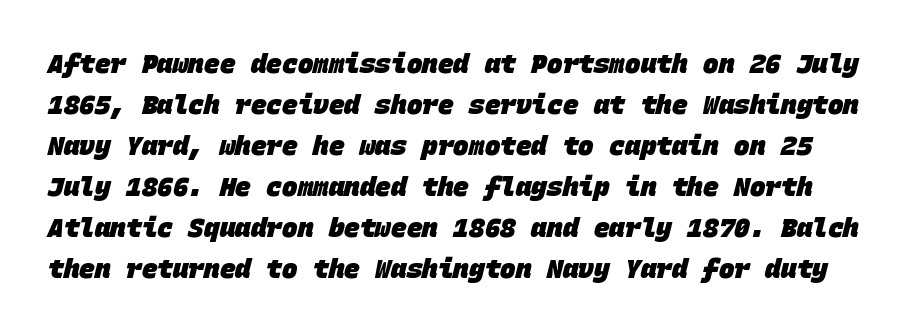
The image shows 26 px bold type; set normal line spacing (1.58x), normal letter spacing, not underlined.
